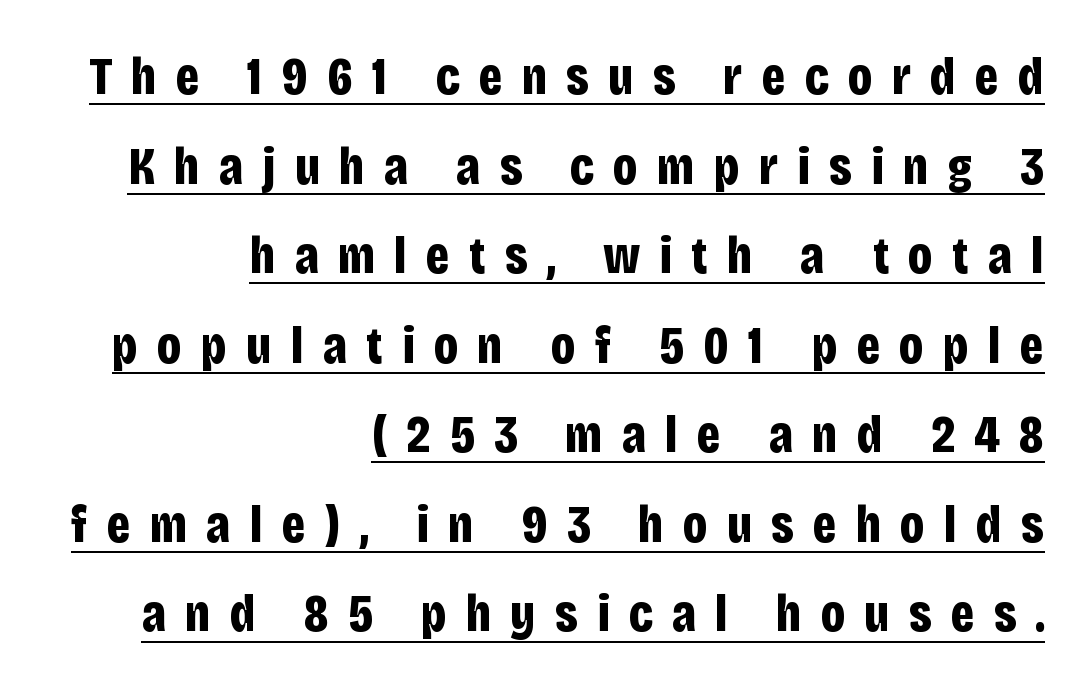
The image shows 53 px bold, condensed sans-serif type, upright; set right-aligned, normal line spacing (1.69x), unusually wide letter spacing (+0.36 em), underlined; low stroke contrast and a large x-height.
